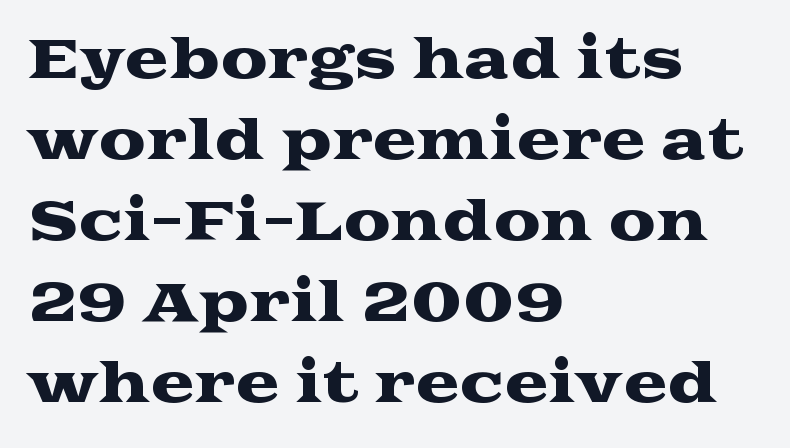
Q: Is the text italic (slanted)? A: No, it is upright.
Q: Is the typeface a serif or a sans-serif typeface? A: Serif.
Q: Is the text underlined? A: No.
Q: How is the paragraph aligned? A: Left-aligned.
Q: Is the spacing between letters normal or unusually wide? A: Normal.
Q: Is the spacing between lines tight, normal or loose? A: Normal.
Q: Width (condensed, normal, or wide)? A: Wide.
Q: Stroke contrast? A: Medium.
Q: x-height? A: Medium.
Q: Monospaced? A: No.
